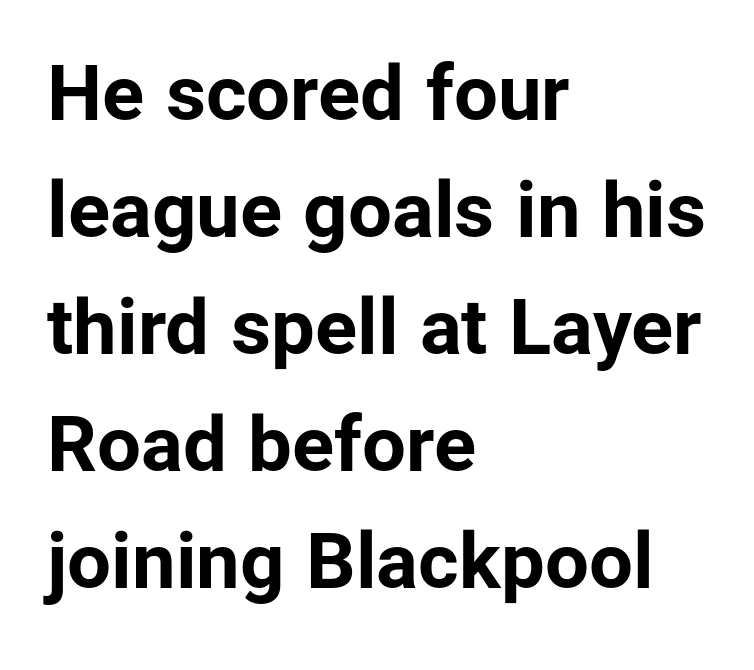
Q: Is the text bold? A: Yes.
Q: Is the text italic (slanted)? A: No, it is upright.
Q: Is the typeface a serif or a sans-serif typeface? A: Sans-serif.
Q: Is the text underlined? A: No.
Q: How is the paragraph aligned? A: Left-aligned.
Q: Is the spacing between letters normal or unusually wide? A: Normal.
Q: Is the spacing between lines tight, normal or loose? A: Normal.
Q: Width (condensed, normal, or wide)? A: Normal.
Q: Stroke contrast? A: Low.
Q: x-height? A: Medium.
Q: Monospaced? A: No.
